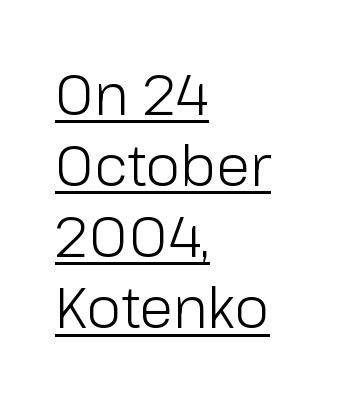
{"serif": "no", "italic": "no", "bold": "no", "weight": "light", "width": "normal", "stroke_contrast": "low", "x_height": "medium", "monospaced": "no", "underline": "yes", "align": "left", "line_spacing": "normal", "line_spacing_ratio": 1.27, "letter_spacing": "normal", "letter_spacing_em": 0.0, "glyph_px": 56}
